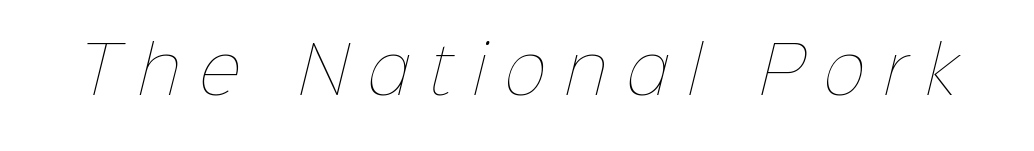
Q: Is the text bold? A: No.
Q: Is the text underlined? A: No.
Q: Is the spacing between letters normal or unusually wide? A: Unusually wide.
Q: Width (condensed, normal, or wide)? A: Normal.
Q: Stroke contrast? A: Low.
Q: x-height? A: Medium.
Q: Monospaced? A: No.
